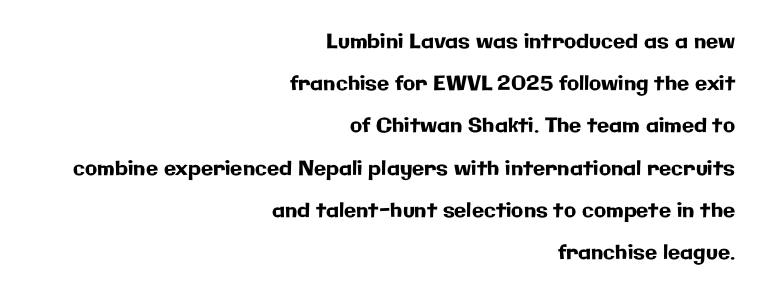
{"italic": "no", "underline": "no", "align": "right", "line_spacing": "loose", "line_spacing_ratio": 2.11, "letter_spacing": "normal", "letter_spacing_em": 0.0, "glyph_px": 20}
